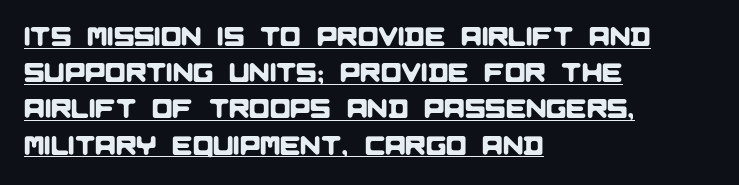
The image shows 27 px text type; set left-aligned, normal line spacing (1.34x), normal letter spacing, underlined.
